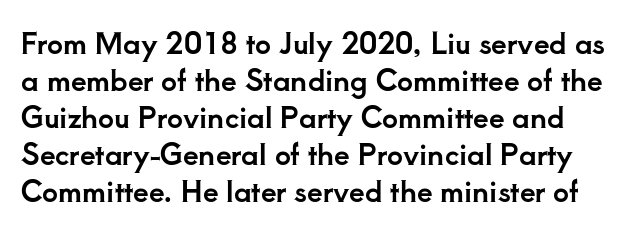
{"serif": "yes", "italic": "no", "width": "normal", "stroke_contrast": "low", "x_height": "small", "monospaced": "no", "underline": "no", "line_spacing": "normal", "line_spacing_ratio": 1.32, "letter_spacing": "normal", "letter_spacing_em": 0.0, "glyph_px": 28}
